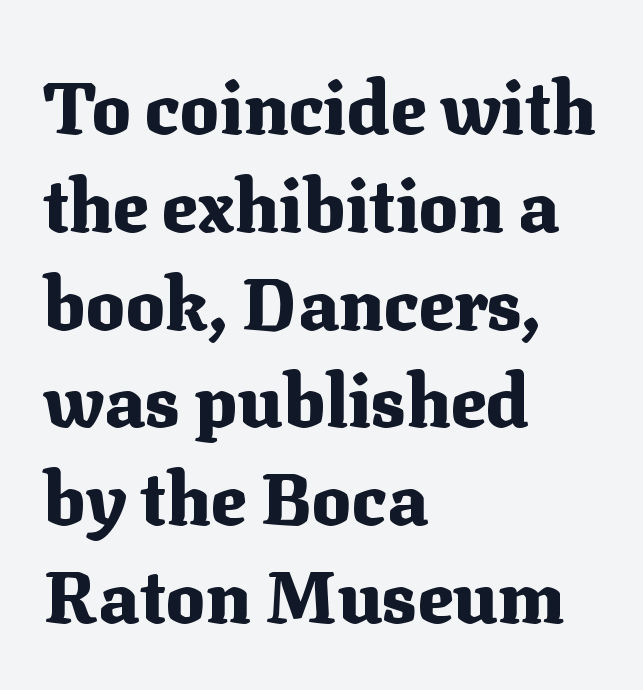
{"serif": "yes", "italic": "no", "bold": "yes", "weight": "heavy", "width": "normal", "stroke_contrast": "medium", "x_height": "medium", "monospaced": "no", "underline": "no", "align": "left", "line_spacing": "normal", "line_spacing_ratio": 1.34, "letter_spacing": "normal", "letter_spacing_em": 0.0, "glyph_px": 73}
